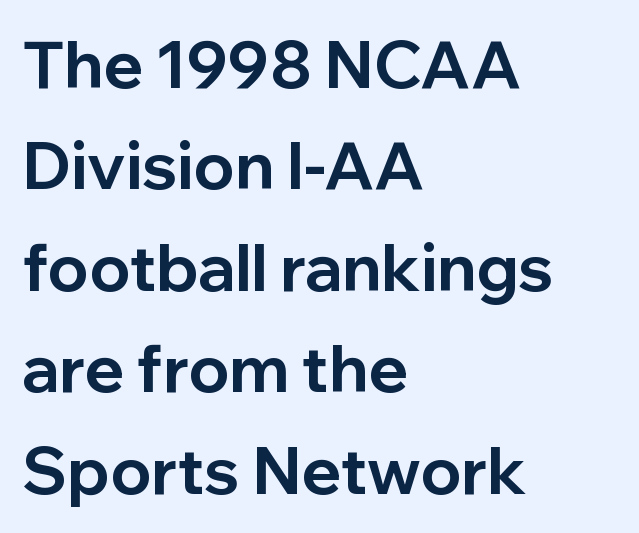
The image shows 65 px bold sans-serif type, upright; set left-aligned, normal line spacing (1.56x), normal letter spacing, not underlined; low stroke contrast and a medium x-height.
